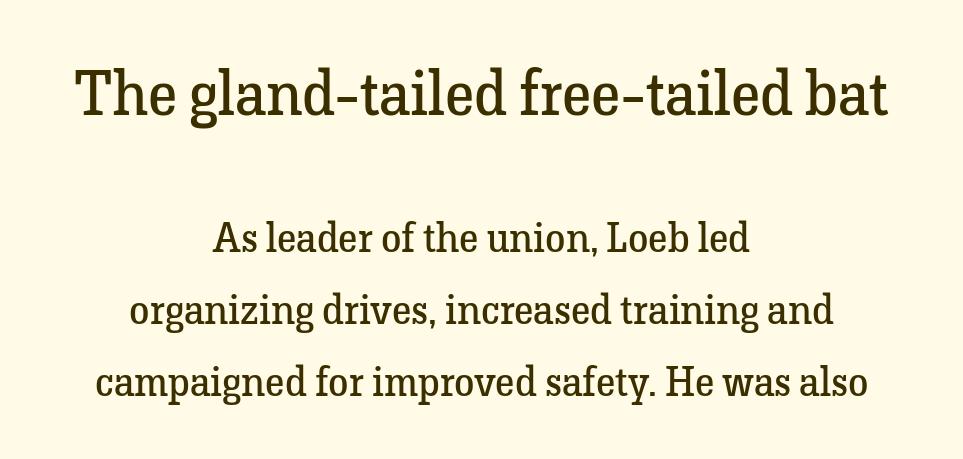
The image shows 62 px regular-weight serif type, upright; set centered, line spacing 1.75x, normal letter spacing, not underlined; the first (top) block is 1.51x larger; low stroke contrast and a medium x-height.
